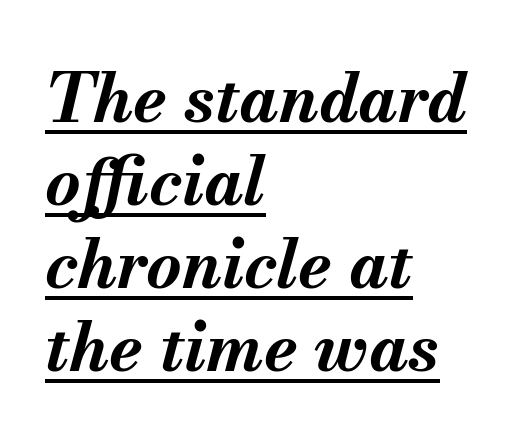
Reading down the block, your eye returns to a fixed left position each line. Varying glyph widths throughout — classic text-font behaviour. Rendered with sloped, italic letterforms. Nobody touched the tracking dial on this one. A continuous stroke trails under the words, as in a hyperlink. Pretty heavy lettering here — definitely bold.
